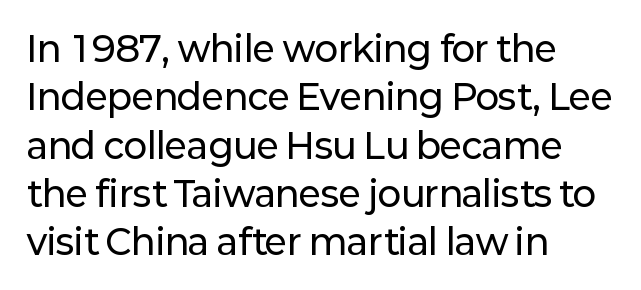
Q: Is the text italic (slanted)? A: No, it is upright.
Q: Is the typeface a serif or a sans-serif typeface? A: Sans-serif.
Q: Is the text underlined? A: No.
Q: How is the paragraph aligned? A: Left-aligned.
Q: Is the spacing between letters normal or unusually wide? A: Normal.
Q: Is the spacing between lines tight, normal or loose? A: Normal.
Q: Width (condensed, normal, or wide)? A: Normal.
Q: Stroke contrast? A: Low.
Q: x-height? A: Medium.
Q: Monospaced? A: No.
